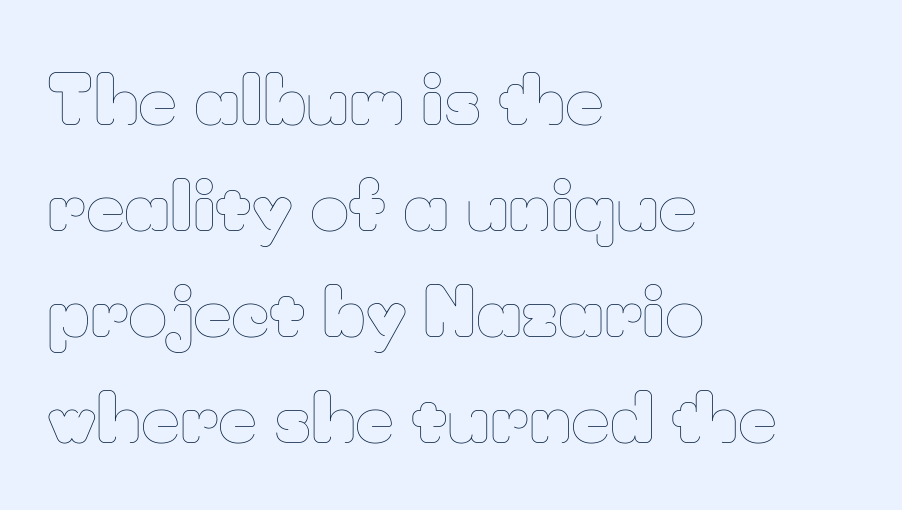
The image shows 67 px thin type, upright; set left-aligned, normal line spacing (1.58x), normal letter spacing, not underlined; low stroke contrast and a small x-height.
